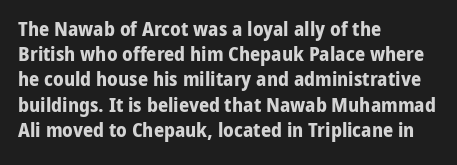
Q: Is the text bold? A: Yes.
Q: Is the text italic (slanted)? A: No, it is upright.
Q: Is the text underlined? A: No.
Q: How is the paragraph aligned? A: Left-aligned.
Q: Is the spacing between letters normal or unusually wide? A: Normal.
Q: Is the spacing between lines tight, normal or loose? A: Normal.
